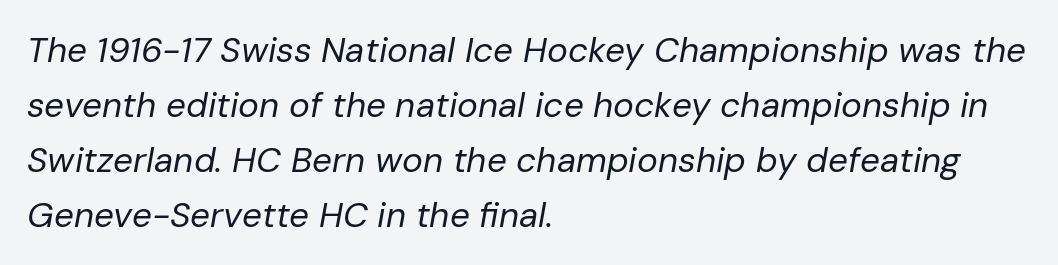
The letterforms sit shoulder to shoulder at normal distance. Layout note: lines flush left. The baseline area is clear. A light-to-regular cut is what we see here.
